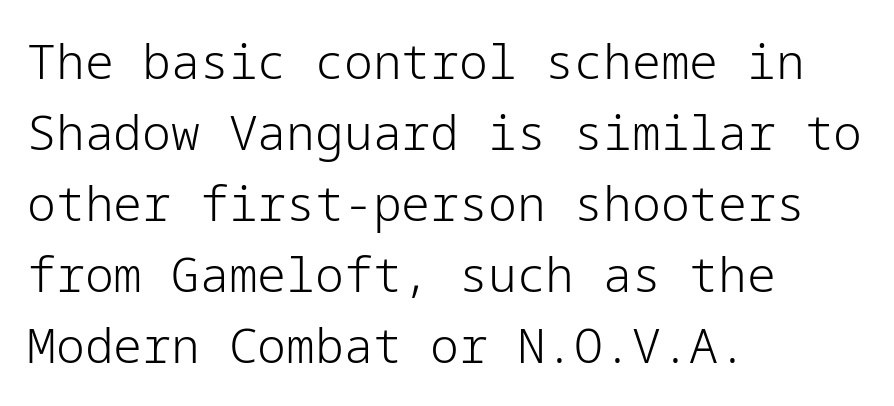
Notice how the stems are strictly vertical — no italics here. Typographically, this falls in the sans-serif category. These lines sit exactly where default settings would place them. The weight tops out at a normal text grade.
